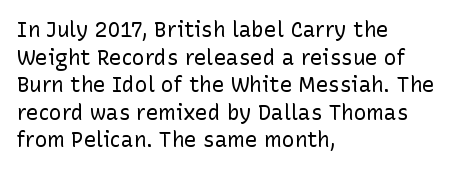
Q: Is the text bold? A: No.
Q: Is the text italic (slanted)? A: No, it is upright.
Q: Is the text underlined? A: No.
Q: How is the paragraph aligned? A: Left-aligned.
Q: Is the spacing between letters normal or unusually wide? A: Normal.
Q: Is the spacing between lines tight, normal or loose? A: Normal.
